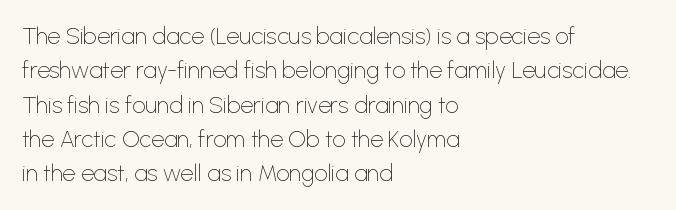
Q: Is the text bold? A: No.
Q: Is the text italic (slanted)? A: No, it is upright.
Q: Is the text underlined? A: No.
Q: How is the paragraph aligned? A: Left-aligned.
Q: Is the spacing between letters normal or unusually wide? A: Normal.
Q: Is the spacing between lines tight, normal or loose? A: Normal.
